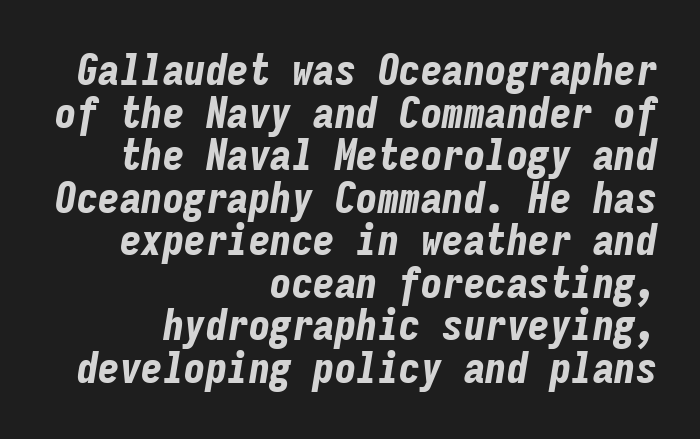
Q: Is the text bold? A: Yes.
Q: Is the text italic (slanted)? A: Yes, it leans right by about 9 degrees.
Q: Is the text underlined? A: No.
Q: How is the paragraph aligned? A: Right-aligned.
Q: Is the spacing between letters normal or unusually wide? A: Normal.
Q: Is the spacing between lines tight, normal or loose? A: Tight.
Q: Width (condensed, normal, or wide)? A: Condensed.
Q: Stroke contrast? A: Low.
Q: x-height? A: Medium.
Q: Monospaced? A: Yes.
